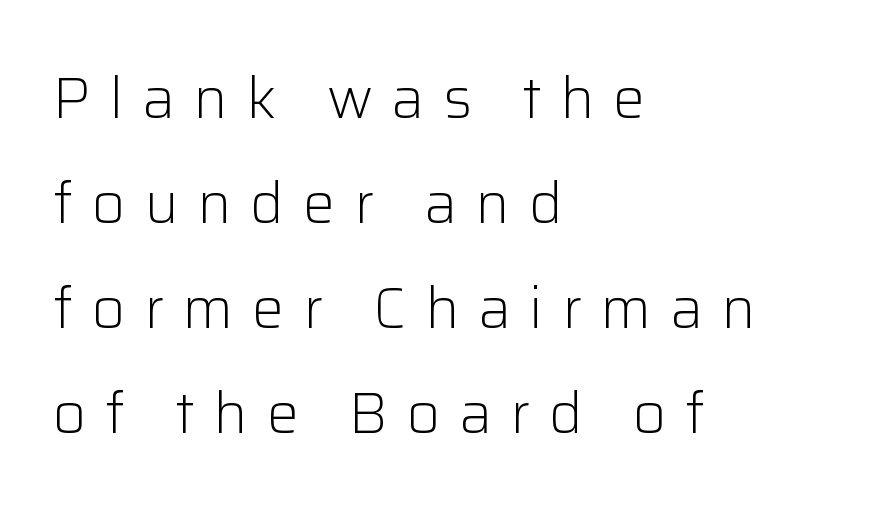
{"serif": "no", "italic": "no", "bold": "no", "weight": "light", "width": "normal", "stroke_contrast": "low", "x_height": "medium", "monospaced": "no", "underline": "no", "align": "left", "line_spacing_ratio": 1.84, "letter_spacing": "wide", "letter_spacing_em": 0.33, "glyph_px": 57}
